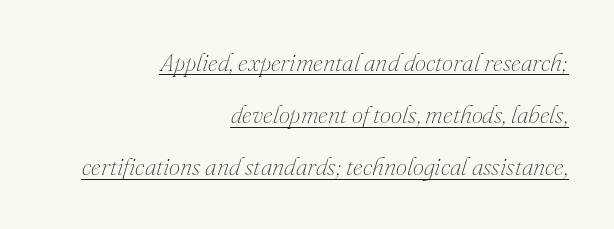
Somebody hit Ctrl+U on this one — the words are underlined. You could fit nearly another row in the gap between these rows. Unbolded letterforms with no extra heft. What stands out about the letter spacing? Nothing — it is the standard amount.
